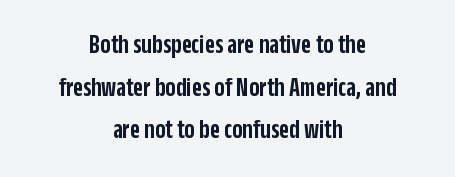
{"italic": "no", "bold": "semi", "underline": "no", "align": "center", "line_spacing": "normal", "line_spacing_ratio": 1.58, "letter_spacing": "normal", "letter_spacing_em": 0.0, "glyph_px": 27}
